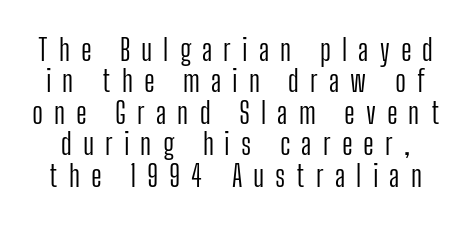
The image shows 30 px light, condensed sans-serif type, upright; set tight line spacing (1.05x), unusually wide letter spacing (+0.37 em), not underlined; low stroke contrast and a medium x-height.
